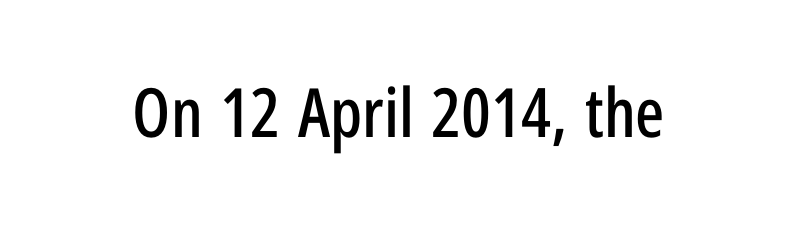
The image shows 68 px condensed sans-serif type, upright; set centered, normal letter spacing, not underlined; low stroke contrast and a medium x-height.
